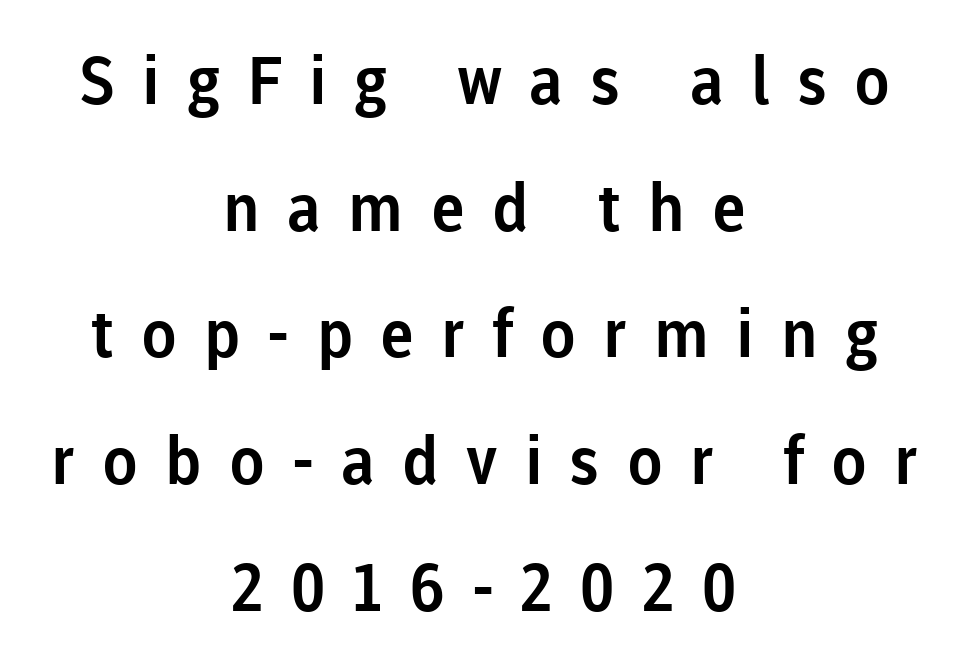
What kind of face is this? One without serifs — a sans. Beneath every word, the page is bare. Substantial extra tracking has been applied to these lines. Each new line begins a long way beneath the previous one. Style check: upright.
